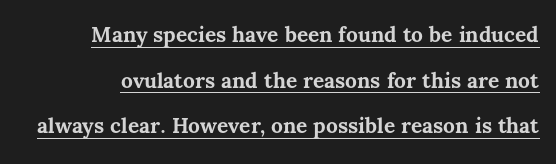
The image shows 21 px bold type, upright; set loose line spacing (2.17x), normal letter spacing, underlined.
